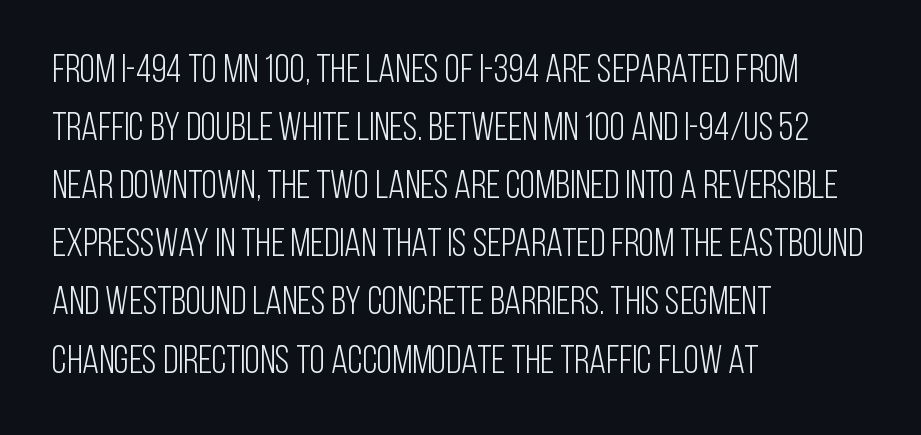
Q: Is the text bold? A: No.
Q: Is the text italic (slanted)? A: No, it is upright.
Q: Is the typeface a serif or a sans-serif typeface? A: Sans-serif.
Q: Is the text underlined? A: No.
Q: How is the paragraph aligned? A: Left-aligned.
Q: Is the spacing between letters normal or unusually wide? A: Normal.
Q: Is the spacing between lines tight, normal or loose? A: Normal.
Q: Width (condensed, normal, or wide)? A: Condensed.
Q: Stroke contrast? A: Low.
Q: x-height? A: Large.
Q: Monospaced? A: No.
